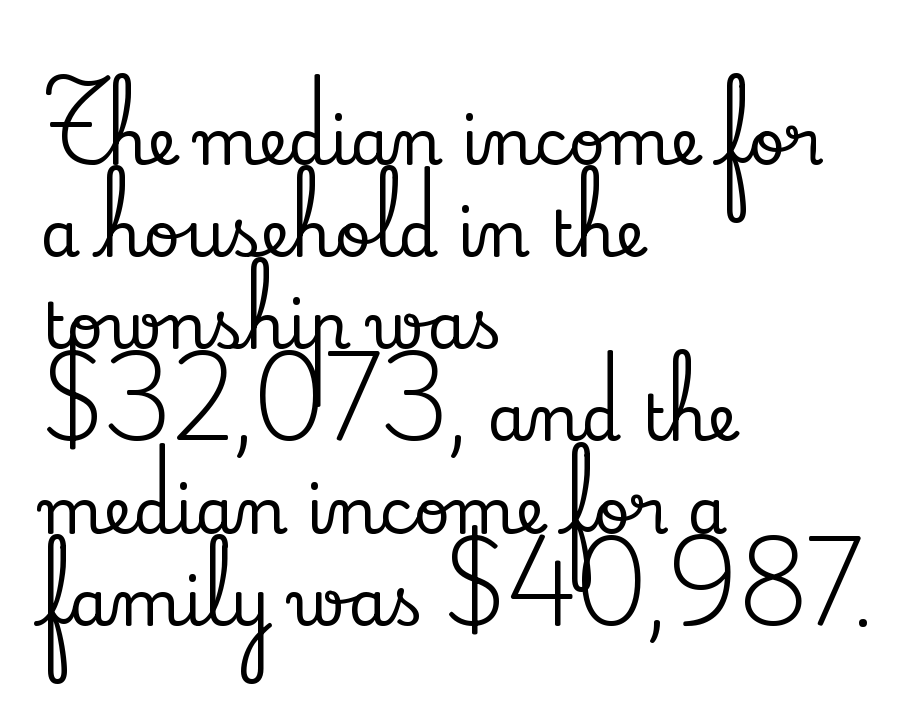
{"serif": "yes", "italic": "no", "width": "normal", "stroke_contrast": "low", "x_height": "small", "monospaced": "no", "underline": "no", "align": "left", "line_spacing": "normal", "line_spacing_ratio": 1.44, "letter_spacing": "normal", "letter_spacing_em": 0.0, "glyph_px": 64}
